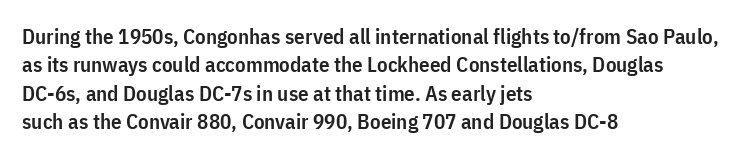
{"italic": "no", "bold": "semi", "underline": "no", "align": "left", "line_spacing": "normal", "line_spacing_ratio": 1.35, "letter_spacing": "normal", "letter_spacing_em": 0.0, "glyph_px": 21}
